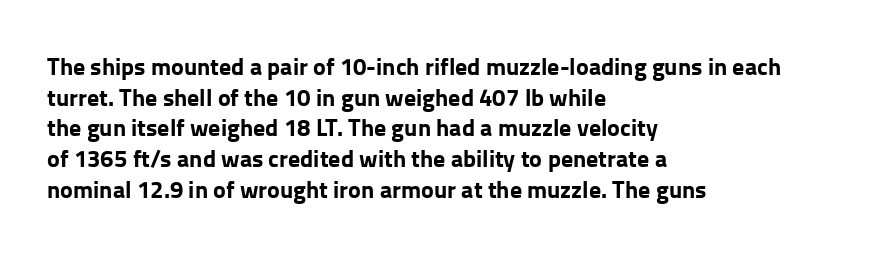
Q: Is the text bold? A: Yes.
Q: Is the text italic (slanted)? A: No, it is upright.
Q: Is the text underlined? A: No.
Q: How is the paragraph aligned? A: Left-aligned.
Q: Is the spacing between letters normal or unusually wide? A: Normal.
Q: Is the spacing between lines tight, normal or loose? A: Normal.
